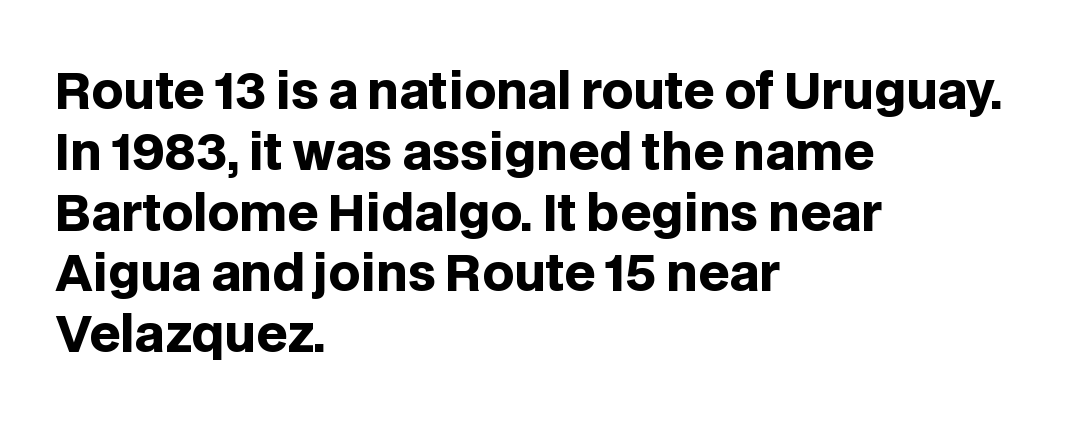
{"serif": "no", "italic": "no", "bold": "yes", "weight": "heavy", "width": "normal", "stroke_contrast": "low", "x_height": "large", "monospaced": "no", "underline": "no", "align": "left", "line_spacing_ratio": 1.24, "letter_spacing": "normal", "letter_spacing_em": 0.0, "glyph_px": 49}
